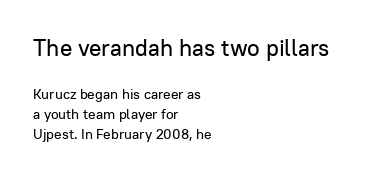
The image shows 23 px text type, upright; set left-aligned, normal line spacing (1.45x), normal letter spacing, not underlined; the first (top) block is 1.64x larger.
